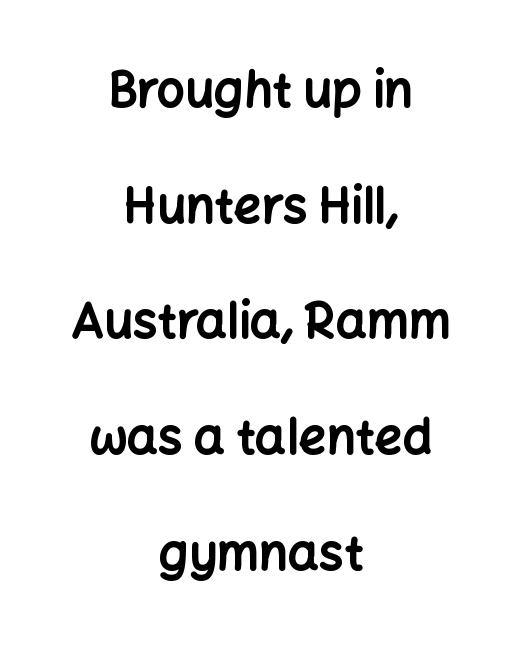
The image shows 49 px bold sans-serif type, upright; set centered, loose line spacing (2.36x), normal letter spacing, not underlined; low stroke contrast and a medium x-height.
